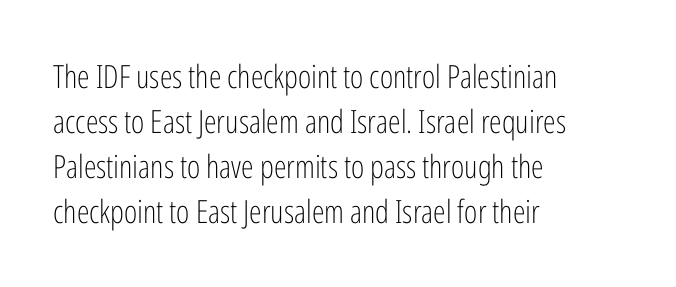
Stems here are at most as thick as an everyday book face. Note: no serifs on the glyphs. Descenders are the only things crossing below the line. Layout note: lines flush left. How would I describe the line gaps? Plain and ordinary.
